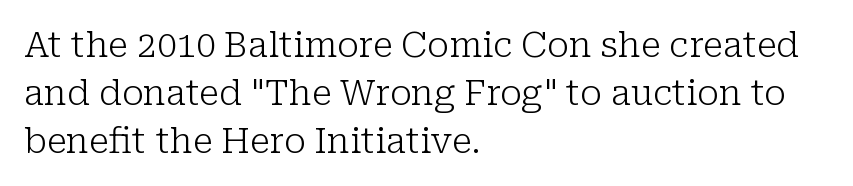
Q: Is the text bold? A: No.
Q: Is the text italic (slanted)? A: No, it is upright.
Q: Is the typeface a serif or a sans-serif typeface? A: Serif.
Q: Is the text underlined? A: No.
Q: How is the paragraph aligned? A: Left-aligned.
Q: Is the spacing between letters normal or unusually wide? A: Normal.
Q: Is the spacing between lines tight, normal or loose? A: Normal.
Q: Width (condensed, normal, or wide)? A: Normal.
Q: Stroke contrast? A: Low.
Q: x-height? A: Medium.
Q: Monospaced? A: No.
